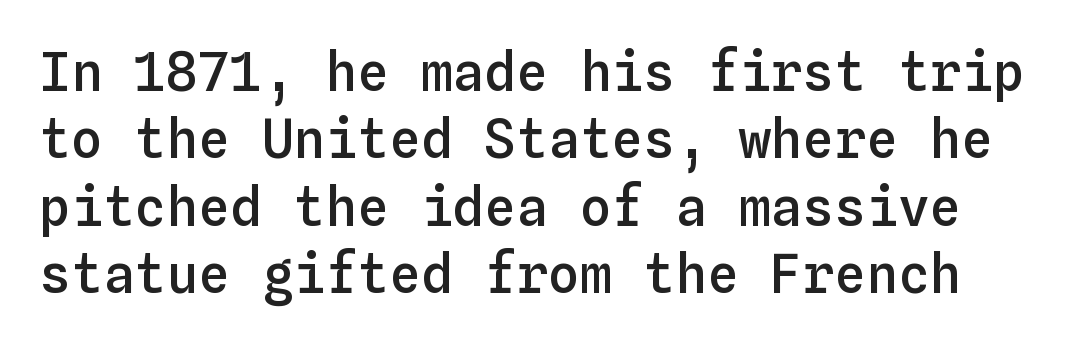
Successive baselines arrive at the customary interval. Nobody touched the tracking dial on this one. The face used here is monospaced, like something from a code editor. The typesetting leans somewhat heavy: a semibold. Words float on clear page, feet unadorned.
